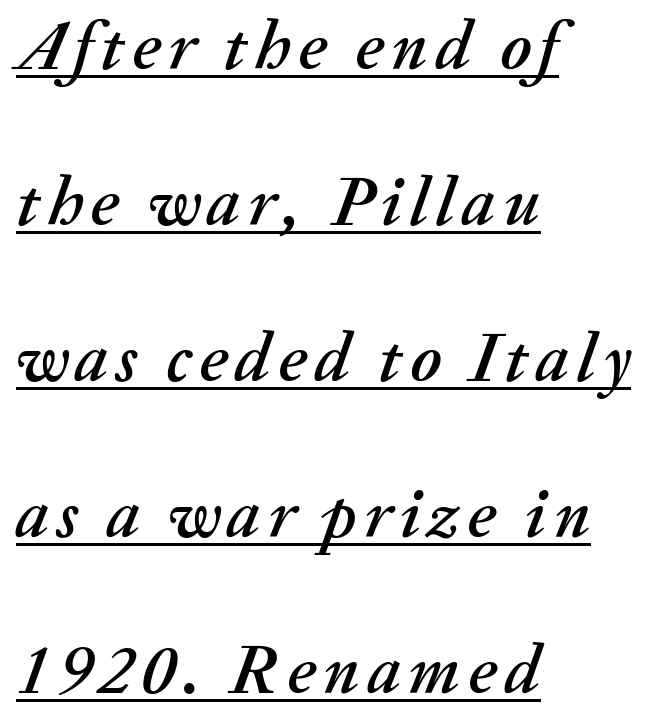
The image shows 69 px text type, italic (leaning right); set left-aligned, loose line spacing (2.26x), underlined; medium stroke contrast and a medium x-height.
